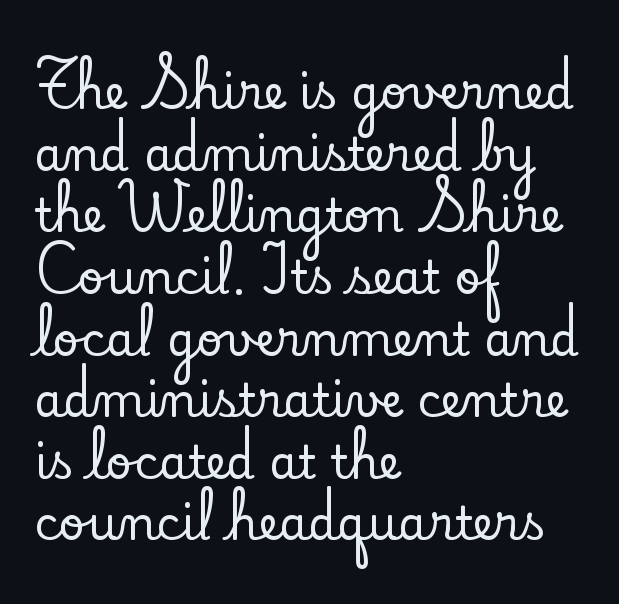
The image shows 46 px serif type, upright; set left-aligned, normal line spacing (1.34x), normal letter spacing, not underlined; low stroke contrast and a small x-height.
